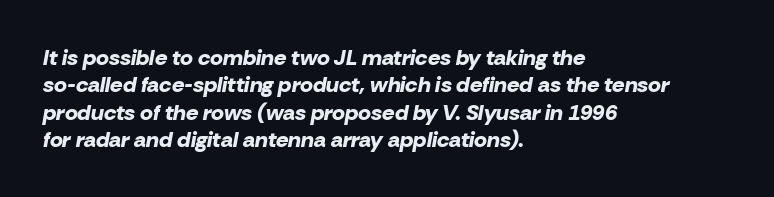
Q: Is the text bold? A: Yes.
Q: Is the text italic (slanted)? A: Yes, it leans right by about 10 degrees.
Q: Is the text underlined? A: No.
Q: How is the paragraph aligned? A: Left-aligned.
Q: Is the spacing between letters normal or unusually wide? A: Normal.
